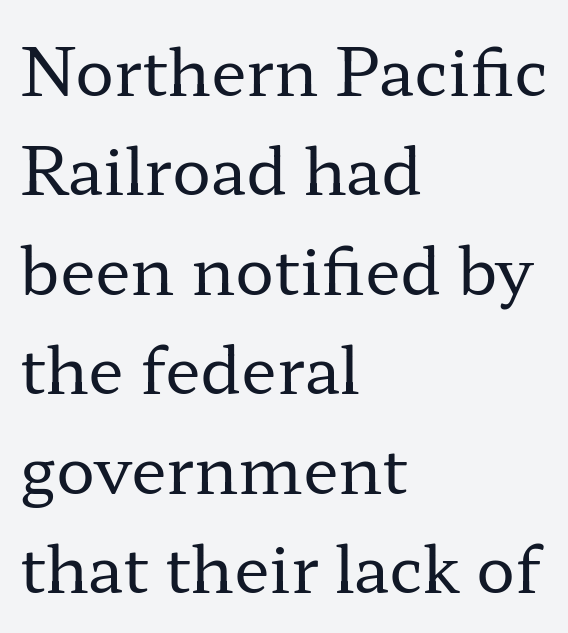
The image shows 65 px regular-weight, wide serif type, upright; set left-aligned, normal line spacing (1.53x), normal letter spacing, not underlined; low stroke contrast and a medium x-height.
